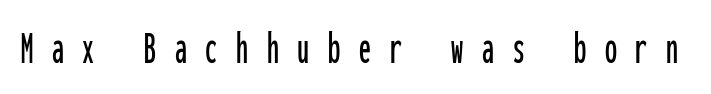
{"serif": "no", "italic": "no", "width": "condensed", "stroke_contrast": "low", "x_height": "medium", "monospaced": "yes", "underline": "no", "letter_spacing": "wide", "letter_spacing_em": 0.39, "glyph_px": 48}
